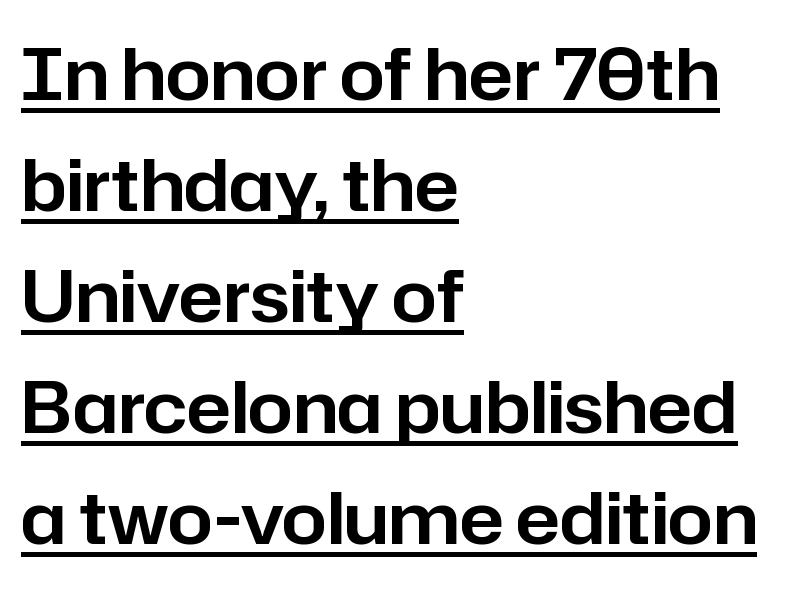
Q: Is the text italic (slanted)? A: No, it is upright.
Q: Is the typeface a serif or a sans-serif typeface? A: Sans-serif.
Q: Is the text underlined? A: Yes.
Q: How is the paragraph aligned? A: Left-aligned.
Q: Is the spacing between letters normal or unusually wide? A: Normal.
Q: Is the spacing between lines tight, normal or loose? A: Normal.
Q: Width (condensed, normal, or wide)? A: Normal.
Q: Stroke contrast? A: Low.
Q: x-height? A: Medium.
Q: Monospaced? A: No.
